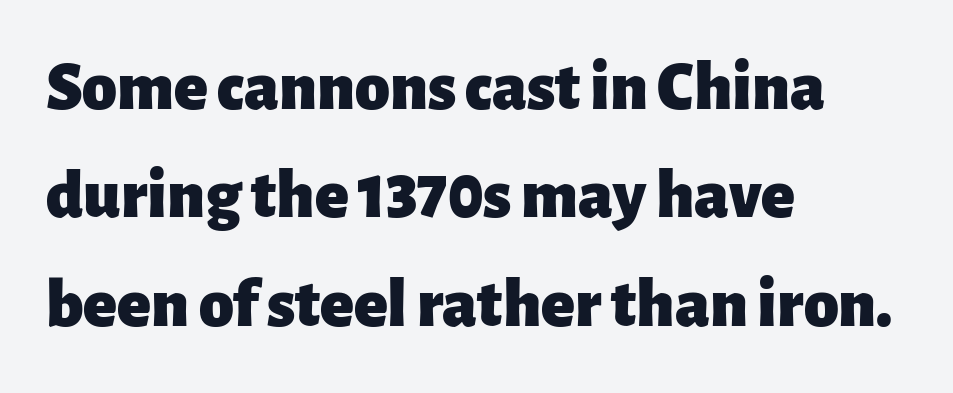
{"serif": "no", "italic": "no", "bold": "yes", "weight": "heavy", "width": "normal", "stroke_contrast": "low", "x_height": "medium", "monospaced": "no", "underline": "no", "align": "left", "line_spacing": "normal", "line_spacing_ratio": 1.55, "letter_spacing": "normal", "letter_spacing_em": 0.0, "glyph_px": 70}
